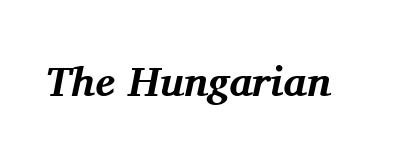
The image shows 42 px bold serif type, italic (leaning right); set normal letter spacing, not underlined; medium stroke contrast and a medium x-height.
